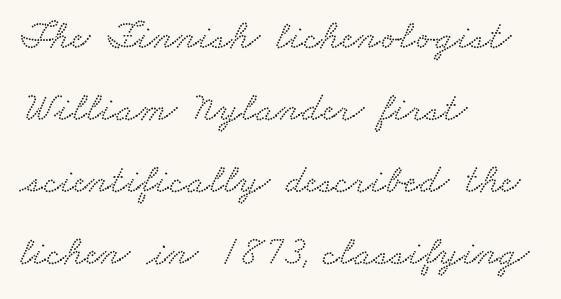
Q: Is the typeface a serif or a sans-serif typeface? A: Serif.
Q: Is the text underlined? A: No.
Q: How is the paragraph aligned? A: Left-aligned.
Q: Is the spacing between letters normal or unusually wide? A: Normal.
Q: Width (condensed, normal, or wide)? A: Wide.
Q: Stroke contrast? A: Low.
Q: x-height? A: Small.
Q: Monospaced? A: No.
